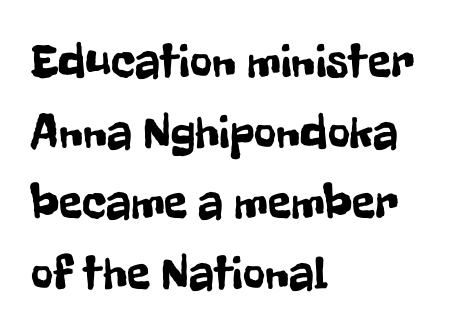
The image shows 48 px condensed sans-serif type, upright; set left-aligned, normal line spacing (1.47x), normal letter spacing, not underlined; low stroke contrast and a medium x-height.
